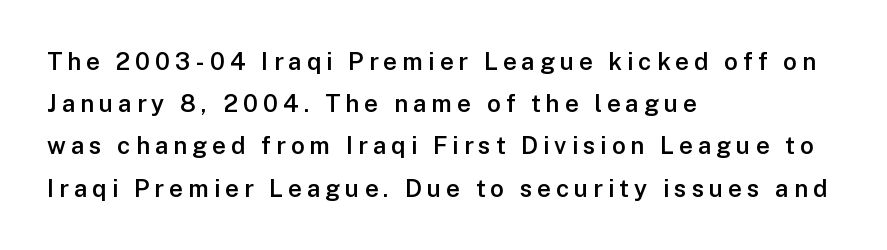
Weight: semibold (demi). One-word summary of the alignment: left. Glyph-to-glyph distance is far greater than everyday printed text. This is the regular roman posture of the typeface. The strip under each line holds only bare page.
